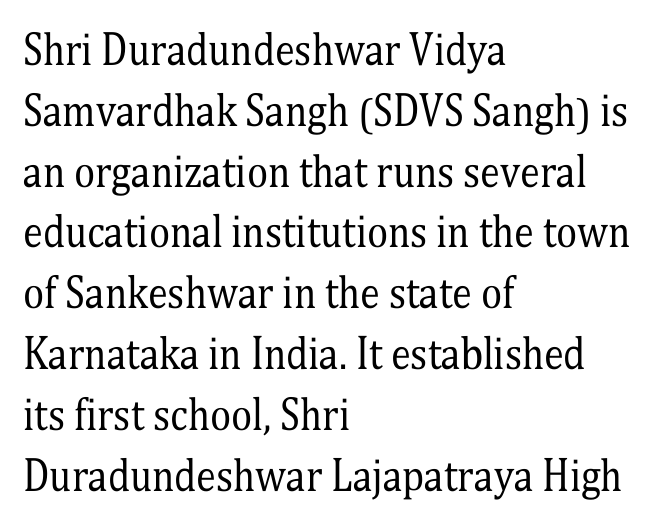
{"serif": "yes", "italic": "no", "bold": "no", "weight": "regular", "width": "condensed", "stroke_contrast": "medium", "x_height": "medium", "monospaced": "no", "underline": "no", "align": "left", "line_spacing": "normal", "line_spacing_ratio": 1.52, "letter_spacing": "normal", "letter_spacing_em": 0.0, "glyph_px": 40}
